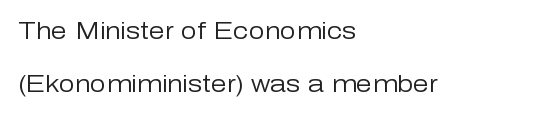
{"italic": "no", "bold": "no", "underline": "no", "align": "left", "line_spacing": "loose", "line_spacing_ratio": 2.31, "letter_spacing": "normal", "letter_spacing_em": 0.0, "glyph_px": 23}
